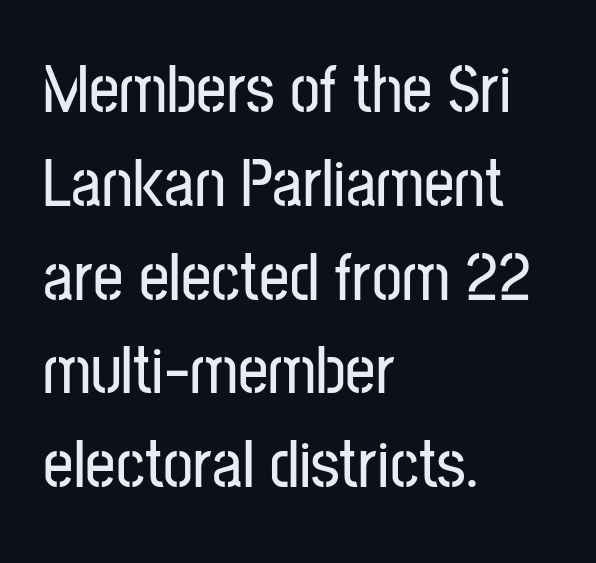
The image shows 67 px condensed sans-serif type, upright; set left-aligned, normal line spacing (1.4x), normal letter spacing, not underlined; low stroke contrast and a medium x-height.
